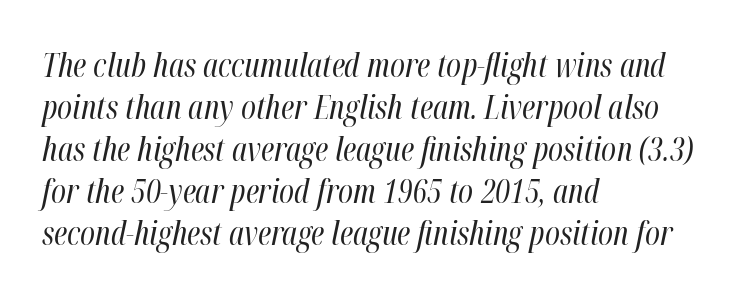
The image shows 32 px regular-weight, condensed type, italic (leaning right); set left-aligned, normal line spacing (1.31x), normal letter spacing, not underlined; high stroke contrast and a medium x-height.
